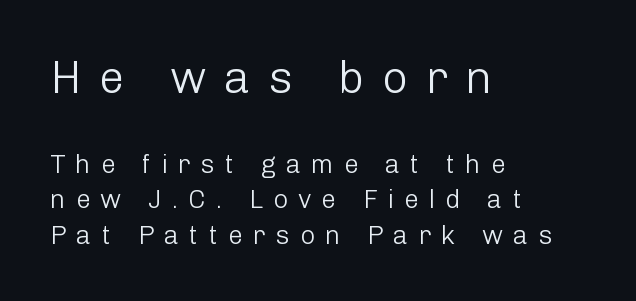
This is sans-serif lettering, the kind often seen on screens and signage. This is roman type, the default non-slanted kind. Someone cranked the tracking dial way up on this one. A typesetter would call this proportional, since set widths differ per character. Anything drawn beneath the words? Only blank space.
